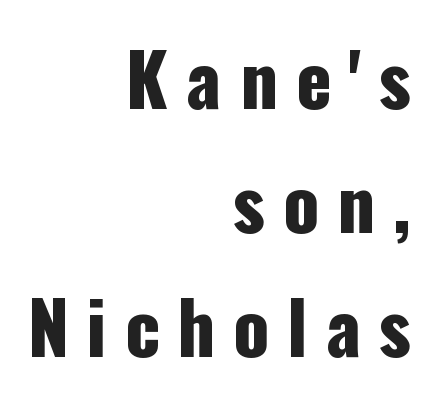
The gap between lines stays unmarked. A typesetter would call this proportional, since set widths differ per character. Tracking value appears strongly positive — letters spread wide. The font's upright variant was chosen for this text.
